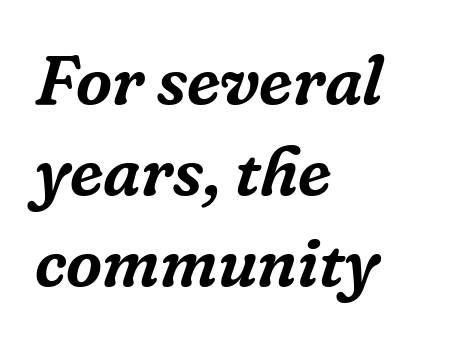
Q: Is the text italic (slanted)? A: Yes, it leans right by about 16 degrees.
Q: Is the typeface a serif or a sans-serif typeface? A: Serif.
Q: Is the text underlined? A: No.
Q: How is the paragraph aligned? A: Left-aligned.
Q: Is the spacing between letters normal or unusually wide? A: Normal.
Q: Is the spacing between lines tight, normal or loose? A: Normal.
Q: Width (condensed, normal, or wide)? A: Normal.
Q: Stroke contrast? A: Low.
Q: x-height? A: Medium.
Q: Monospaced? A: No.
